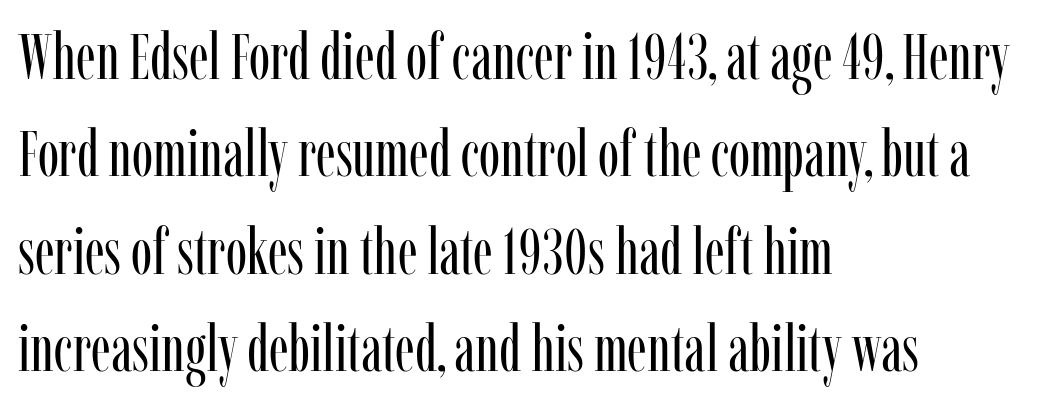
If you measured baseline to baseline, you'd find a middling distance. No word sits above an underline. The lettering holds an erect, upright posture throughout. Heaviness? Minimal to ordinary, like unemphasized prose. A typesetter would call this proportional, since set widths differ per character.
